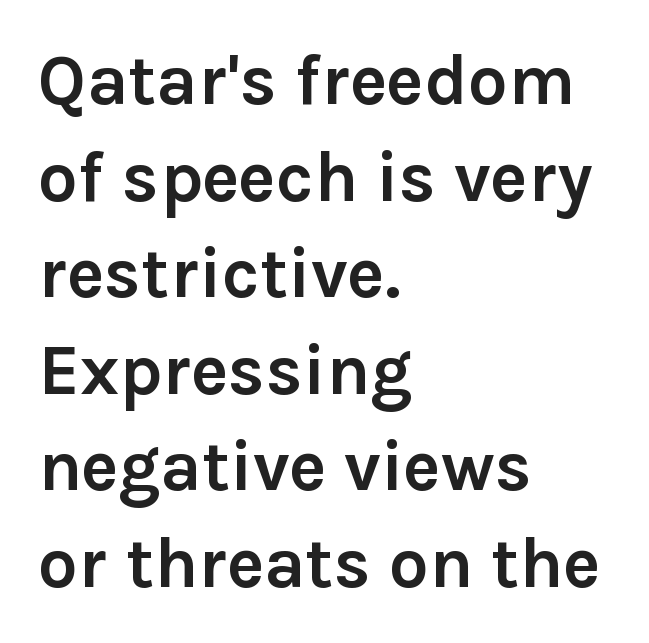
A classic flush-left, rag-right setting is used for this passage. Regarding serifs, this sample does without them. Default kerning and tracking; the words read as compact shapes. Each row of text sits above clean, open space. This sample uses an upright cut, with every glyph sitting square on the baseline. In terms of leading, this rendering sits right in the middle.
